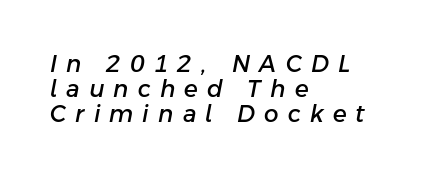
The image shows 23 px text type, italic (leaning right); set left-aligned, tight line spacing (1.08x), unusually wide letter spacing (+0.4 em), not underlined.
